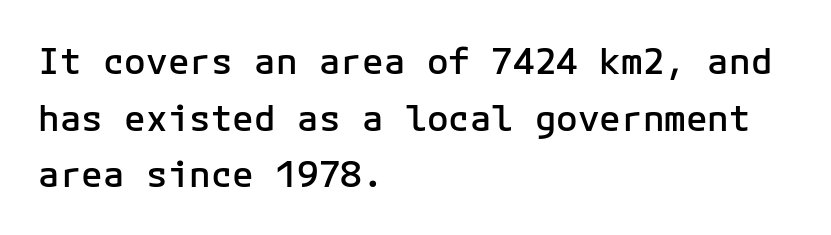
This rendering leaves character spacing at its baseline value. Quick note: not italic, upright. Typesetter's note: demi weight, one step under bold. Rows of type keep a routine distance in the vertical direction. The strip under each line holds only bare page.
